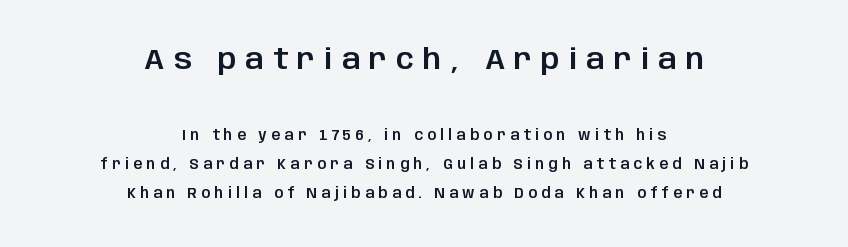
The image shows 29 px sans-serif type, upright; set centered, loose line spacing (2.06x), unusually wide letter spacing (+0.32 em), not underlined; the first (top) block is 2.07x larger; low stroke contrast and a large x-height.
